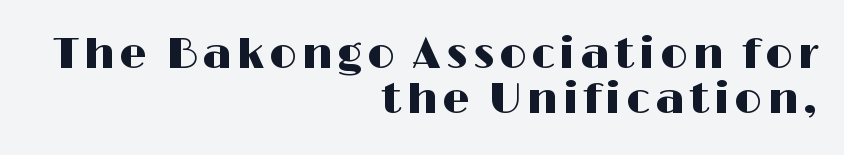
Q: Is the text italic (slanted)? A: No, it is upright.
Q: Is the typeface a serif or a sans-serif typeface? A: Sans-serif.
Q: Is the text underlined? A: No.
Q: How is the paragraph aligned? A: Right-aligned.
Q: Is the spacing between lines tight, normal or loose? A: Tight.
Q: Width (condensed, normal, or wide)? A: Wide.
Q: Stroke contrast? A: High.
Q: x-height? A: Medium.
Q: Monospaced? A: No.
